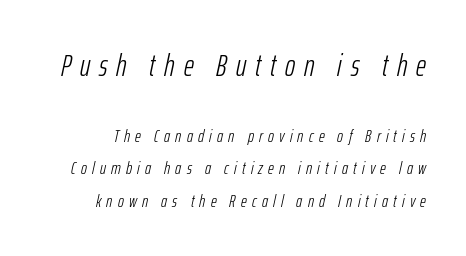
The image shows 31 px light, condensed type, italic (leaning right); set line spacing 1.81x, unusually wide letter spacing (+0.29 em), not underlined; the first (top) block is 1.72x larger; low stroke contrast and a medium x-height.
